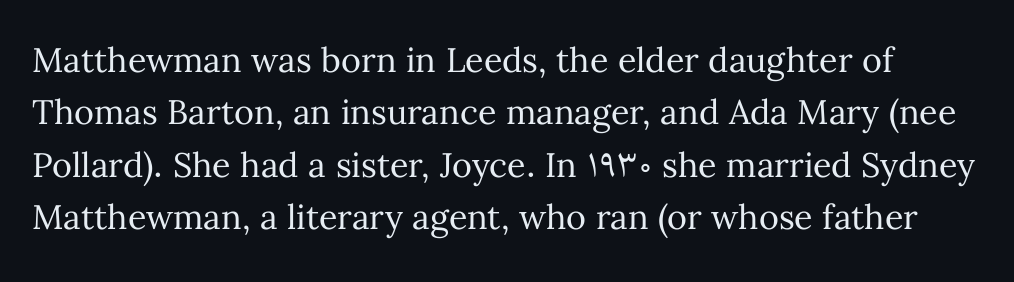
Q: Is the text bold? A: No.
Q: Is the text italic (slanted)? A: No, it is upright.
Q: Is the text underlined? A: No.
Q: Is the spacing between letters normal or unusually wide? A: Normal.
Q: Is the spacing between lines tight, normal or loose? A: Normal.
Q: Width (condensed, normal, or wide)? A: Normal.
Q: Stroke contrast? A: Medium.
Q: x-height? A: Medium.
Q: Monospaced? A: No.
